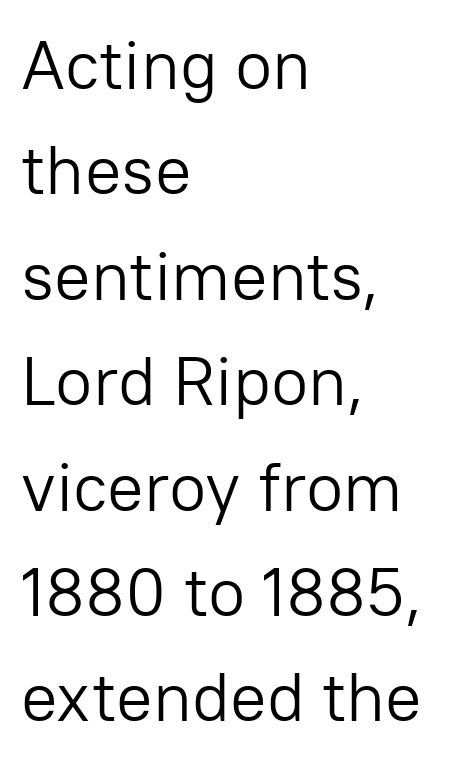
The image shows 68 px light sans-serif type, upright; set left-aligned, normal line spacing (1.55x), normal letter spacing, not underlined; low stroke contrast and a medium x-height.
